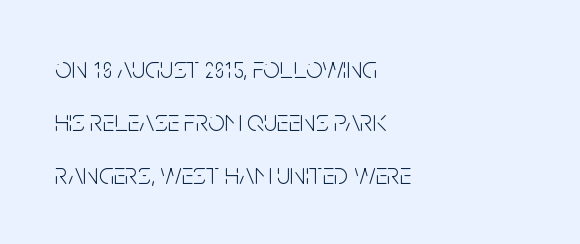
No letter is thick-stroked: the sample isn't bold. The lettering holds an erect, upright posture throughout. Which margin do the lines hug? The left one — the right edge is uneven. Any mark beneath the type? The region is blank.
